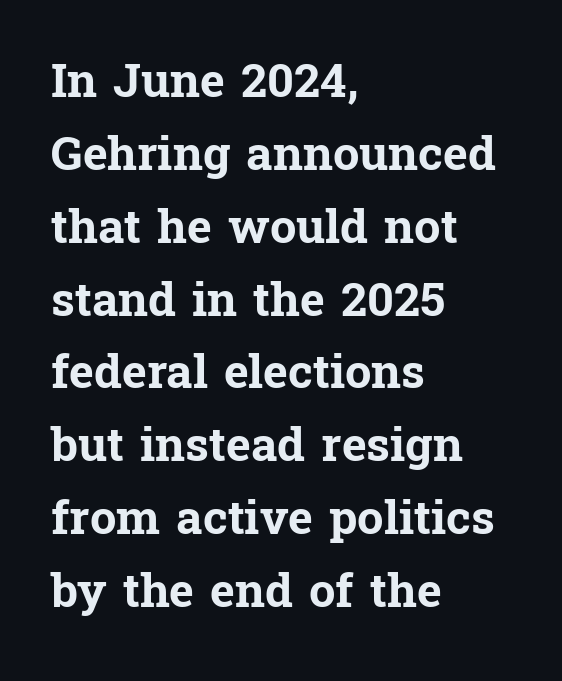
Does the copy run flush right? No — it runs flush left. The axis of the letterforms is exactly vertical. Proportional: the letters do not fall into vertical columns. Descender tails drop into unmarked territory. Is this a sans? No — the strokes have serifs. Every letter is thick-stroked: bold, no question.
